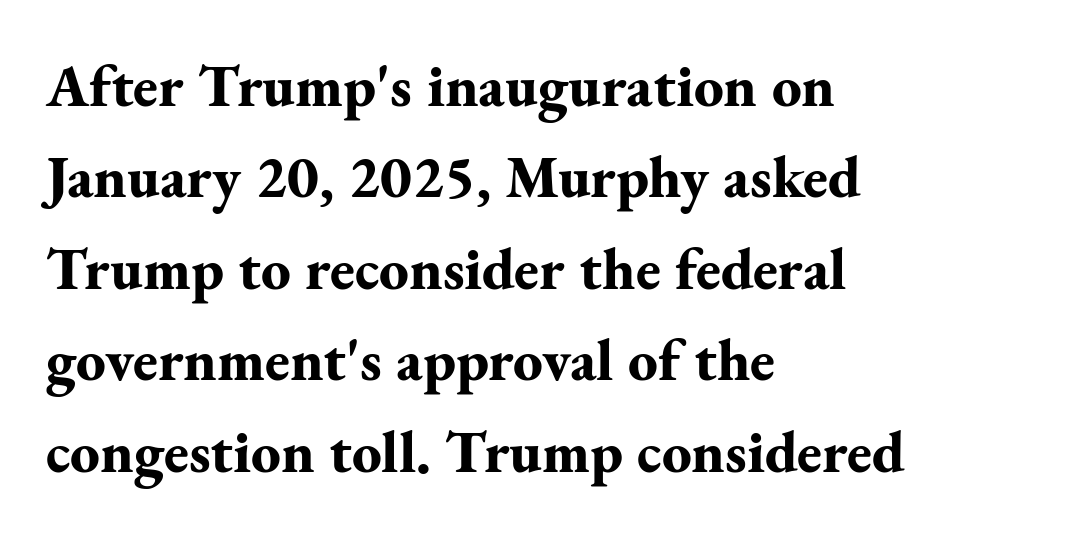
Its strokes are broad and dark, the hallmark of bold type. Check under the words: just untouched page. Nope, not italic — everything's standing straight. Interline gaps are of average width in this sample. You can tell from the footed stems that serif type was used. Here the glyphs are tracked normally, forming tight word shapes.
